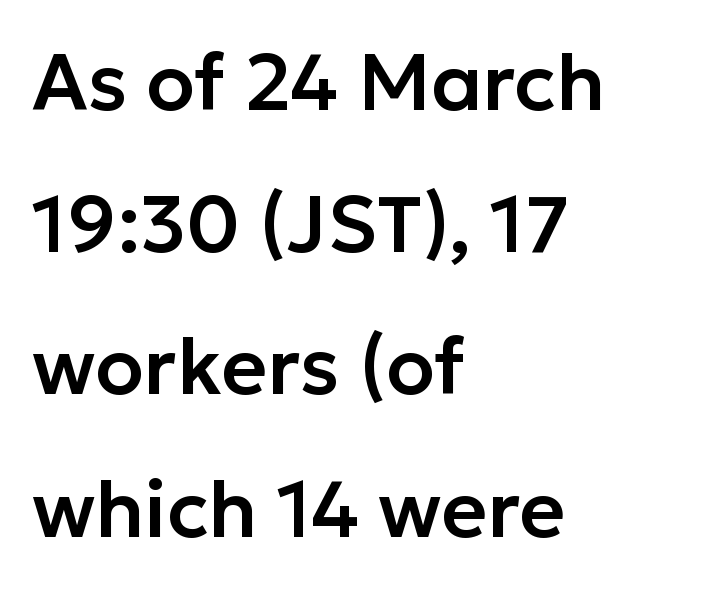
A typesetter would mark this as roman, not italic. Type style note: lacks serifs. This rendering uses left alignment, leaving the right contour irregular. Note the varied advance widths — an 'i' is clearly narrower than an 'm'.
